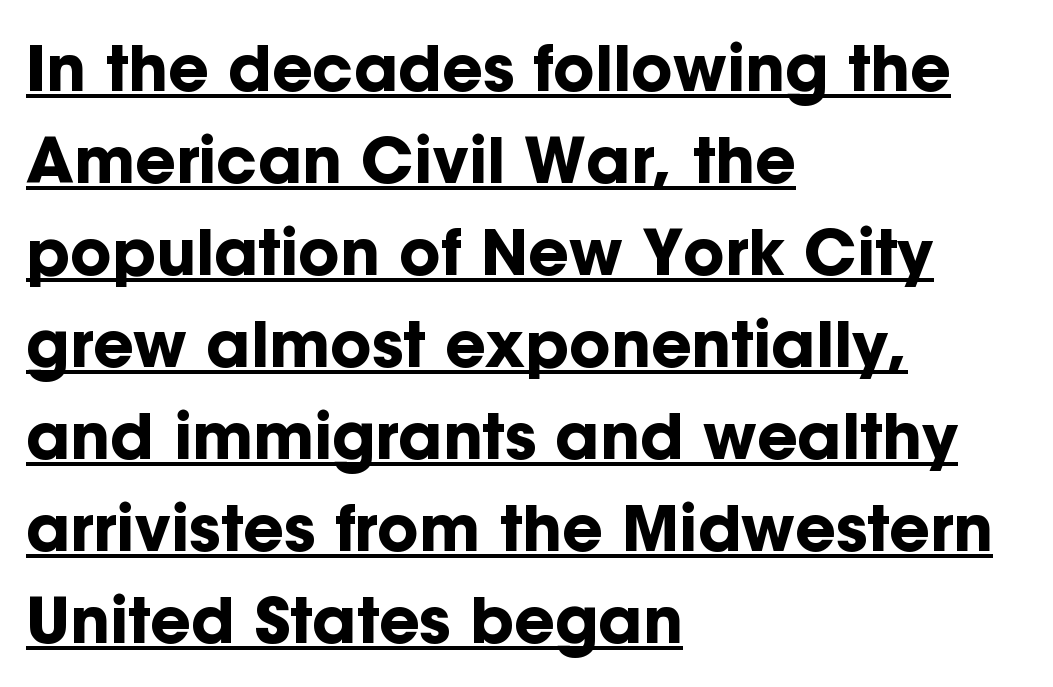
Q: Is the text bold? A: Yes.
Q: Is the text italic (slanted)? A: No, it is upright.
Q: Is the typeface a serif or a sans-serif typeface? A: Sans-serif.
Q: Is the text underlined? A: Yes.
Q: How is the paragraph aligned? A: Left-aligned.
Q: Is the spacing between letters normal or unusually wide? A: Normal.
Q: Is the spacing between lines tight, normal or loose? A: Normal.
Q: Width (condensed, normal, or wide)? A: Normal.
Q: Stroke contrast? A: Low.
Q: x-height? A: Medium.
Q: Monospaced? A: No.
